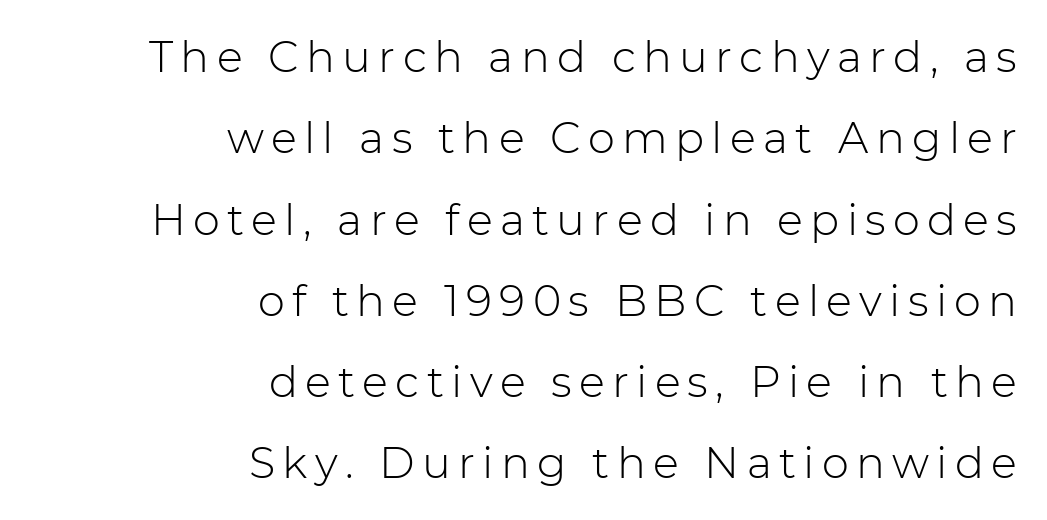
Q: Is the text bold? A: No.
Q: Is the text italic (slanted)? A: No, it is upright.
Q: Is the typeface a serif or a sans-serif typeface? A: Sans-serif.
Q: Is the text underlined? A: No.
Q: How is the paragraph aligned? A: Right-aligned.
Q: Width (condensed, normal, or wide)? A: Normal.
Q: Stroke contrast? A: Low.
Q: x-height? A: Medium.
Q: Monospaced? A: No.
